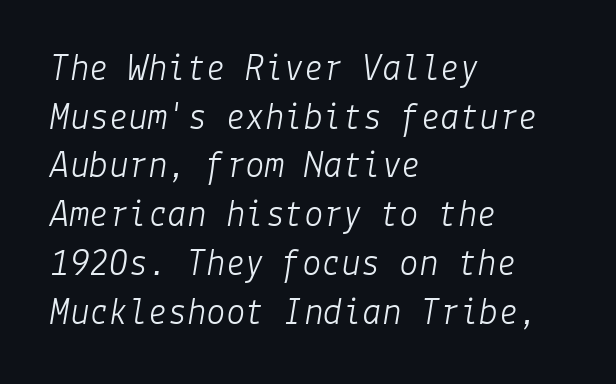
Q: Is the text bold? A: No.
Q: Is the text italic (slanted)? A: Yes, it leans right by about 9 degrees.
Q: Is the text underlined? A: No.
Q: How is the paragraph aligned? A: Left-aligned.
Q: Is the spacing between letters normal or unusually wide? A: Normal.
Q: Is the spacing between lines tight, normal or loose? A: Normal.
Q: Width (condensed, normal, or wide)? A: Normal.
Q: Stroke contrast? A: Low.
Q: x-height? A: Medium.
